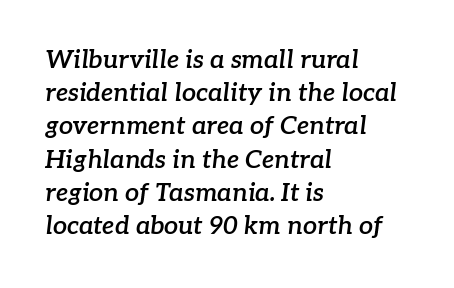
{"italic": "yes", "lean": "right", "slant_degrees": 7, "bold": "semi", "underline": "no", "align": "left", "line_spacing": "normal", "line_spacing_ratio": 1.33, "letter_spacing": "normal", "letter_spacing_em": 0.0, "glyph_px": 25}
